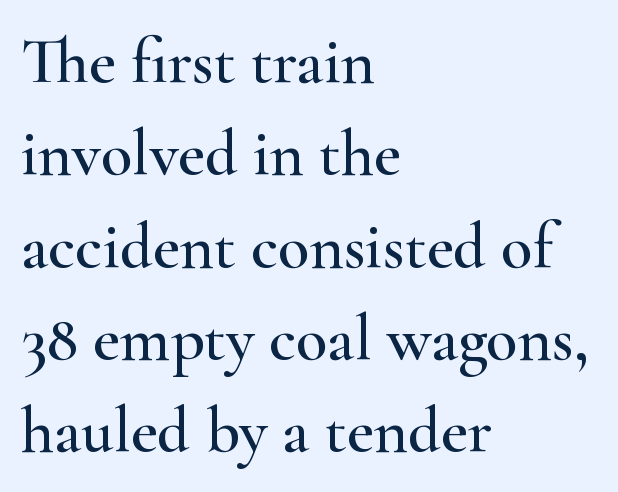
Q: Is the text italic (slanted)? A: No, it is upright.
Q: Is the typeface a serif or a sans-serif typeface? A: Serif.
Q: Is the text underlined? A: No.
Q: How is the paragraph aligned? A: Left-aligned.
Q: Is the spacing between letters normal or unusually wide? A: Normal.
Q: Is the spacing between lines tight, normal or loose? A: Normal.
Q: Width (condensed, normal, or wide)? A: Wide.
Q: Stroke contrast? A: High.
Q: x-height? A: Small.
Q: Monospaced? A: No.
